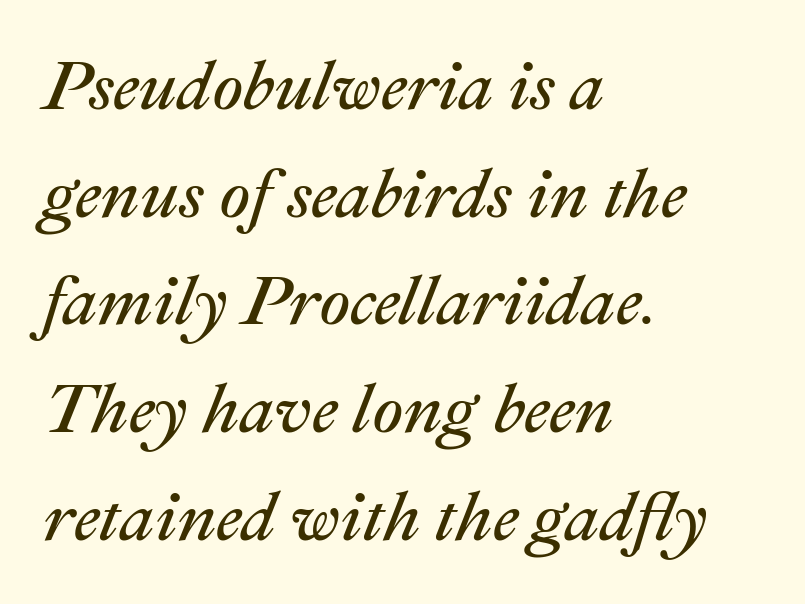
Q: Is the text bold? A: No.
Q: Is the text italic (slanted)? A: Yes, it leans right by about 22 degrees.
Q: Is the text underlined? A: No.
Q: How is the paragraph aligned? A: Left-aligned.
Q: Is the spacing between letters normal or unusually wide? A: Normal.
Q: Is the spacing between lines tight, normal or loose? A: Normal.
Q: Width (condensed, normal, or wide)? A: Normal.
Q: Stroke contrast? A: Medium.
Q: x-height? A: Medium.
Q: Monospaced? A: No.
